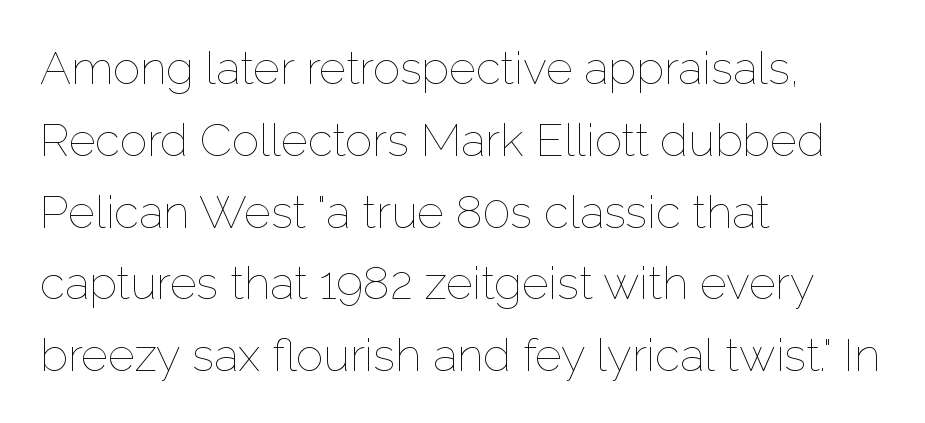
{"italic": "no", "bold": "no", "weight": "thin", "width": "normal", "stroke_contrast": "low", "x_height": "medium", "monospaced": "no", "underline": "no", "align": "left", "line_spacing": "normal", "line_spacing_ratio": 1.56, "letter_spacing": "normal", "letter_spacing_em": 0.0, "glyph_px": 46}
